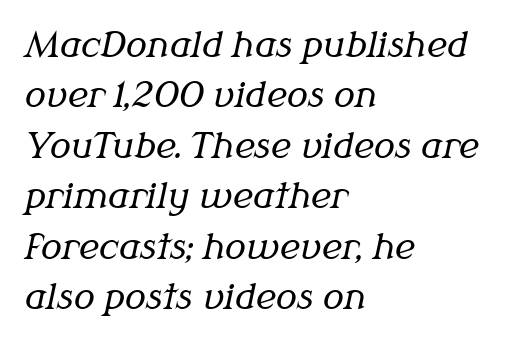
Q: Is the text bold? A: No.
Q: Is the text italic (slanted)? A: Yes, it leans right by about 12 degrees.
Q: Is the typeface a serif or a sans-serif typeface? A: Serif.
Q: Is the text underlined? A: No.
Q: How is the paragraph aligned? A: Left-aligned.
Q: Is the spacing between letters normal or unusually wide? A: Normal.
Q: Is the spacing between lines tight, normal or loose? A: Normal.
Q: Width (condensed, normal, or wide)? A: Normal.
Q: Stroke contrast? A: Medium.
Q: x-height? A: Medium.
Q: Monospaced? A: No.
